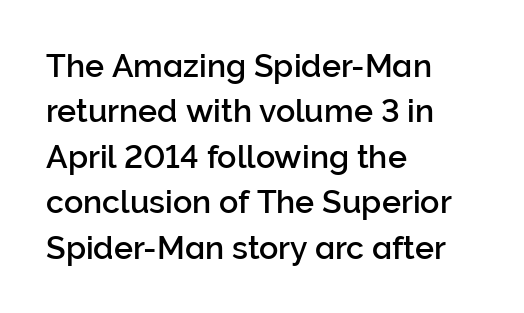
Serif or sans? Sans — the stroke terminals are bare. Rule under the text: the space is simply empty. The letters advance in unequal steps, a hallmark of proportional type. Tracking value appears to be zero — textbook default spacing.
